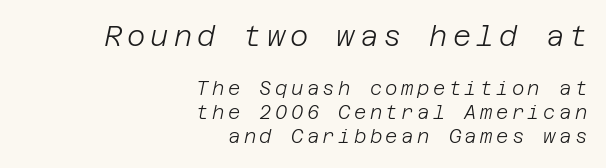
Bold? No — there's no thickening of the strokes. The string is rendered with underlining switched off. One-word summary of the alignment: right. Type size steps down from the first block to the second.
